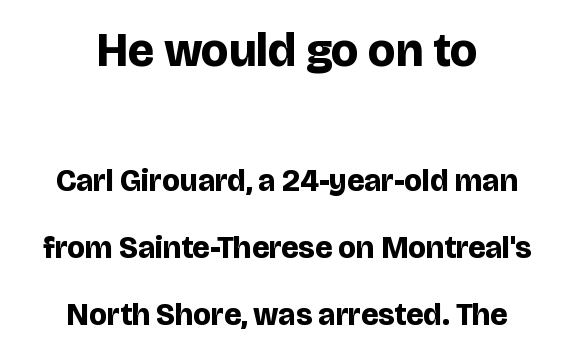
The image shows 47 px bold sans-serif type, upright; set centered, loose line spacing (2.17x), normal letter spacing, not underlined; the first (top) block is 1.52x larger; low stroke contrast and a large x-height.
